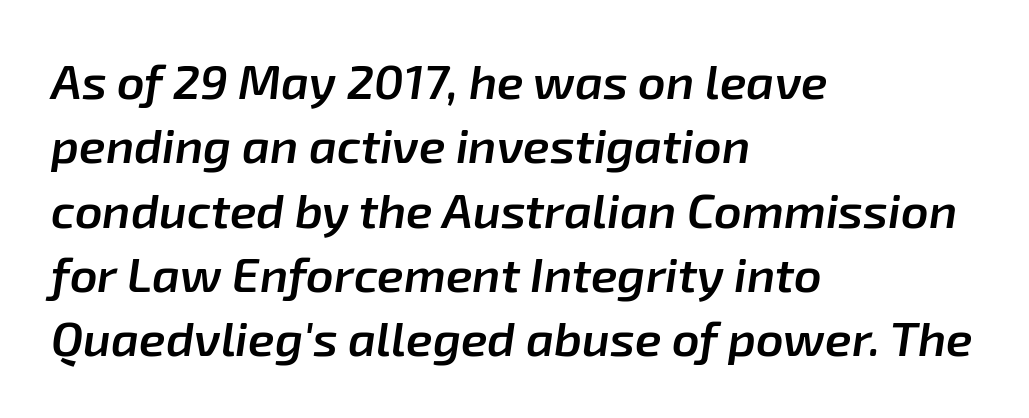
Q: Is the text bold? A: Semi-bold.
Q: Is the text italic (slanted)? A: Yes, it leans right by about 8 degrees.
Q: Is the text underlined? A: No.
Q: How is the paragraph aligned? A: Left-aligned.
Q: Is the spacing between letters normal or unusually wide? A: Normal.
Q: Is the spacing between lines tight, normal or loose? A: Normal.
Q: Width (condensed, normal, or wide)? A: Normal.
Q: Stroke contrast? A: Low.
Q: x-height? A: Medium.
Q: Monospaced? A: No.
